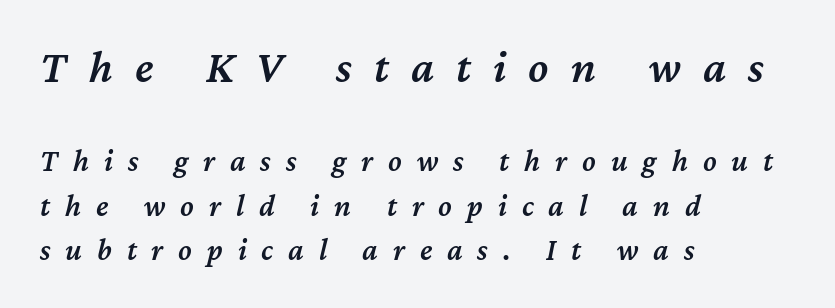
{"italic": "yes", "lean": "right", "slant_degrees": 12, "bold": "semi", "weight": "semibold", "width": "normal", "stroke_contrast": "medium", "x_height": "medium", "monospaced": "no", "underline": "no", "align": "left", "line_spacing": "normal", "line_spacing_ratio": 1.44, "letter_spacing": "wide", "letter_spacing_em": 0.48, "larger_block": "first", "size_ratio": 1.48, "glyph_px": 46}
